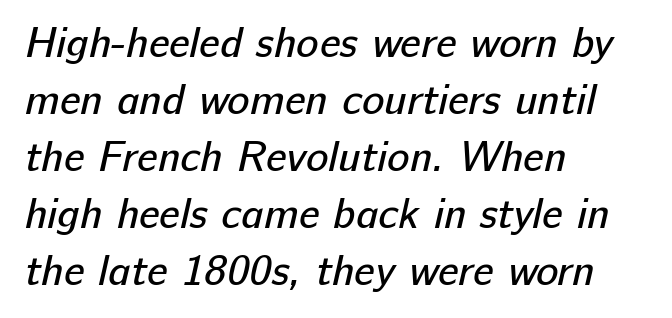
The image shows 42 px regular-weight sans-serif type; set left-aligned, normal line spacing (1.36x), normal letter spacing, not underlined; low stroke contrast and a medium x-height.
